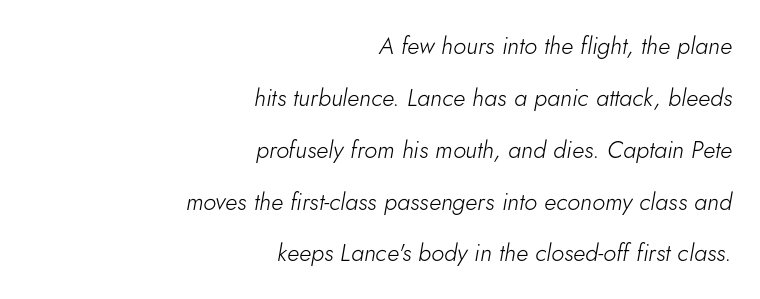
The image shows 24 px text type, italic (leaning right); set right-aligned, loose line spacing (2.16x), normal letter spacing, not underlined.
